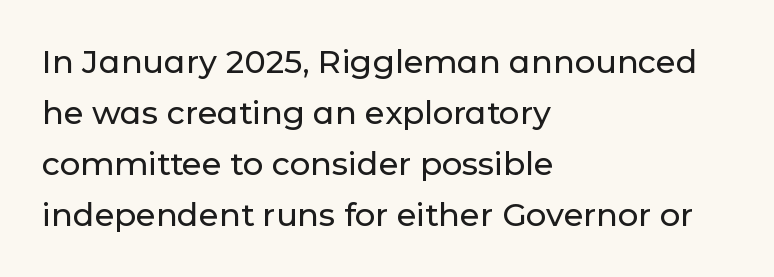
The image shows 32 px sans-serif type, upright; set left-aligned, normal line spacing (1.59x), normal letter spacing, not underlined; low stroke contrast and a medium x-height.
